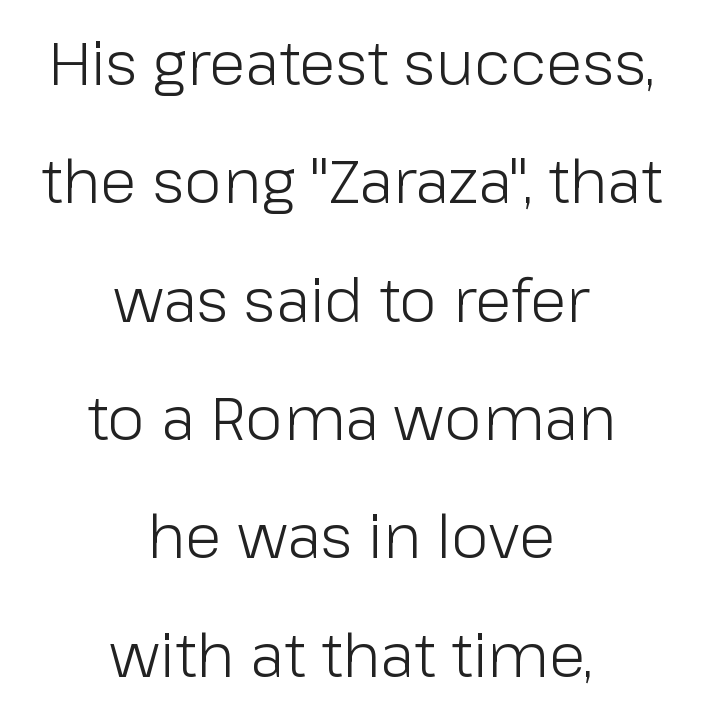
Q: Is the text bold? A: No.
Q: Is the text italic (slanted)? A: No, it is upright.
Q: Is the typeface a serif or a sans-serif typeface? A: Sans-serif.
Q: Is the text underlined? A: No.
Q: How is the paragraph aligned? A: Centered.
Q: Is the spacing between letters normal or unusually wide? A: Normal.
Q: Is the spacing between lines tight, normal or loose? A: Loose.
Q: Width (condensed, normal, or wide)? A: Normal.
Q: Stroke contrast? A: Low.
Q: x-height? A: Medium.
Q: Monospaced? A: No.
